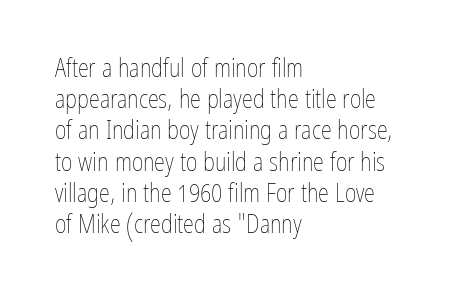
The image shows 25 px text type, upright; set left-aligned, normal line spacing (1.25x), normal letter spacing, not underlined.
